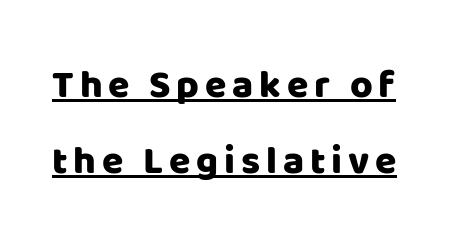
The image shows 39 px sans-serif type, upright; set loose line spacing (1.96x), underlined; low stroke contrast and a large x-height.
